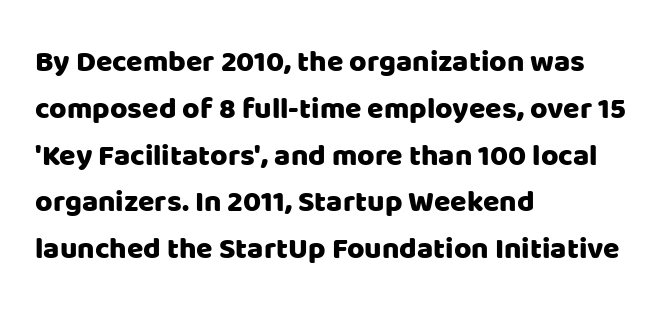
The image shows 30 px sans-serif type, upright; set left-aligned, normal line spacing (1.56x), normal letter spacing, not underlined; low stroke contrast and a large x-height.
